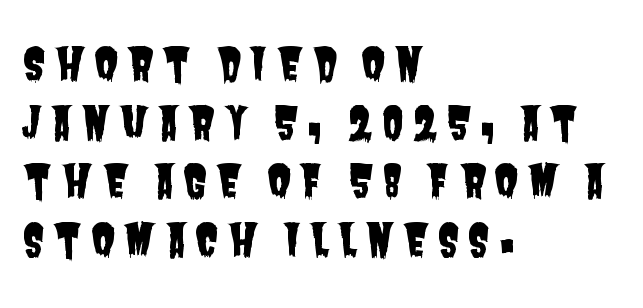
The image shows 44 px condensed sans-serif type; set left-aligned, normal line spacing (1.33x), not underlined; low stroke contrast and a large x-height.
